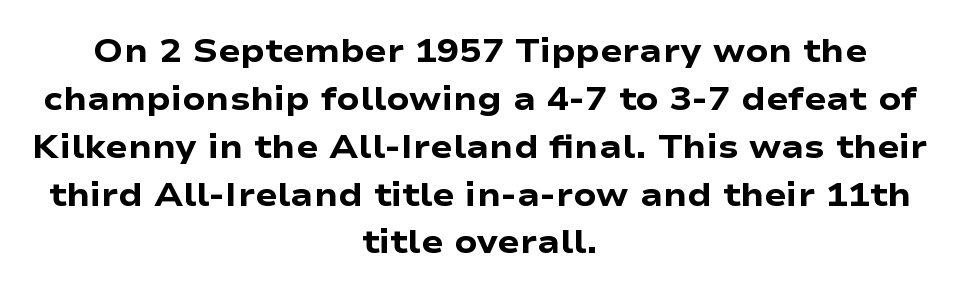
Q: Is the text bold? A: Yes.
Q: Is the text italic (slanted)? A: No, it is upright.
Q: Is the typeface a serif or a sans-serif typeface? A: Sans-serif.
Q: Is the text underlined? A: No.
Q: How is the paragraph aligned? A: Centered.
Q: Is the spacing between letters normal or unusually wide? A: Normal.
Q: Is the spacing between lines tight, normal or loose? A: Normal.
Q: Width (condensed, normal, or wide)? A: Wide.
Q: Stroke contrast? A: Low.
Q: x-height? A: Medium.
Q: Monospaced? A: No.
